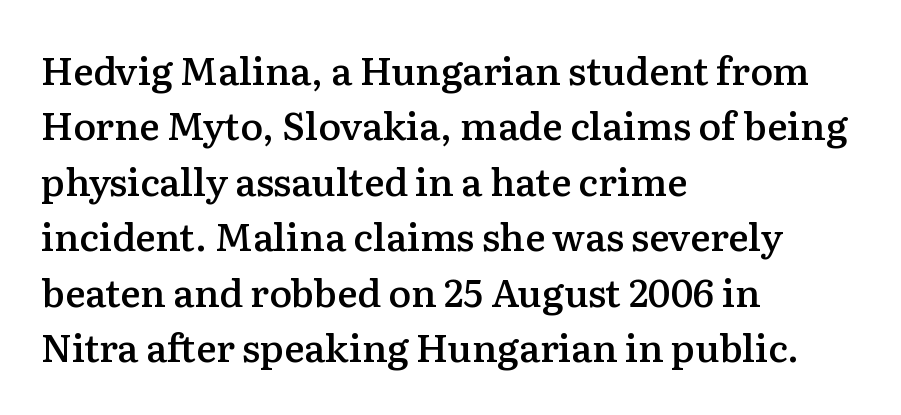
Q: Is the text bold? A: Semi-bold.
Q: Is the text italic (slanted)? A: No, it is upright.
Q: Is the typeface a serif or a sans-serif typeface? A: Serif.
Q: Is the text underlined? A: No.
Q: How is the paragraph aligned? A: Left-aligned.
Q: Is the spacing between letters normal or unusually wide? A: Normal.
Q: Is the spacing between lines tight, normal or loose? A: Normal.
Q: Width (condensed, normal, or wide)? A: Normal.
Q: Stroke contrast? A: Medium.
Q: x-height? A: Medium.
Q: Monospaced? A: No.
